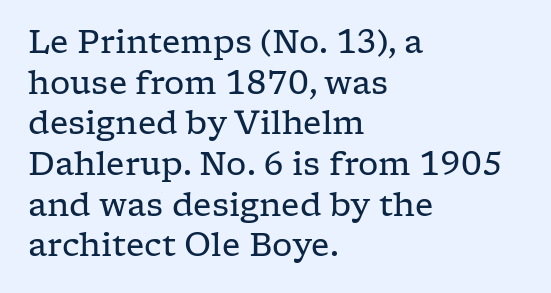
{"serif": "yes", "italic": "no", "bold": "no", "weight": "regular", "width": "wide", "stroke_contrast": "low", "x_height": "medium", "monospaced": "no", "underline": "no", "align": "left", "line_spacing": "normal", "line_spacing_ratio": 1.27, "letter_spacing": "normal", "letter_spacing_em": 0.0, "glyph_px": 32}
